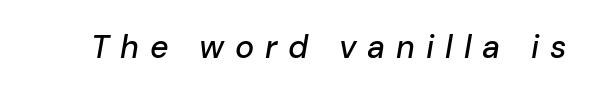
This sample has the flowing, uneven cadence of proportional lettering. An italicized treatment has been applied to the whole sample. Caption: expanded tracking, letters set apart. Glance below the letters and you will spot only blank space.
